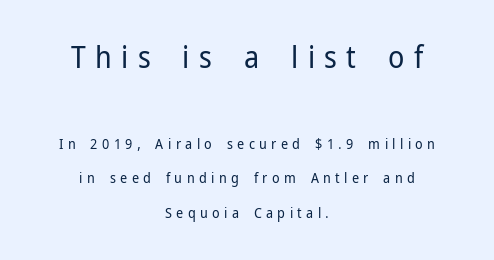
Nobody drew a line under any word here. Typesetter's note — upper block bumped up in size, lower block left smaller. Weight class: somewhere from thin through regular. Quick note: not italic, upright. These lines are centered, leaving both edges ragged. Letter spacing: wide.
